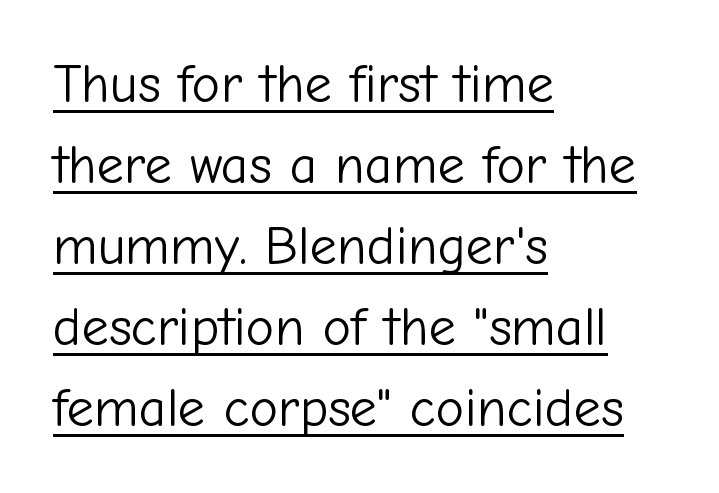
{"serif": "no", "italic": "no", "bold": "no", "weight": "light", "width": "normal", "stroke_contrast": "low", "x_height": "medium", "monospaced": "no", "underline": "yes", "align": "left", "line_spacing": "normal", "line_spacing_ratio": 1.5, "letter_spacing": "normal", "letter_spacing_em": 0.0, "glyph_px": 54}
